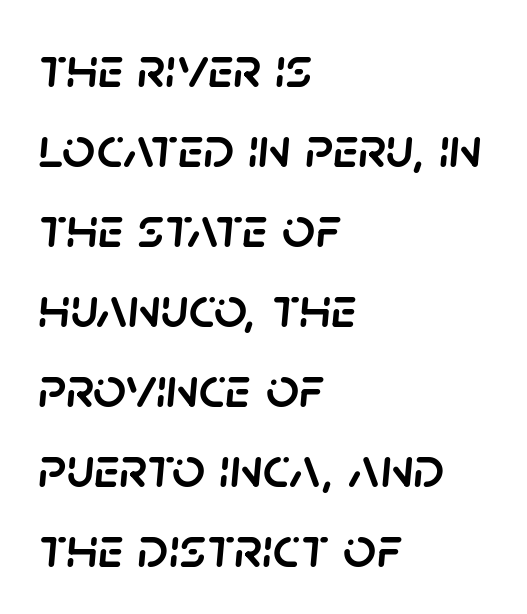
The image shows 58 px text type, italic (leaning right); set left-aligned, normal line spacing (1.38x), normal letter spacing, not underlined; low stroke contrast and a large x-height.
